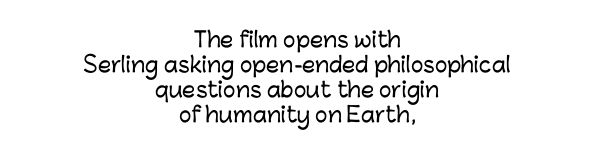
Q: Is the text italic (slanted)? A: No, it is upright.
Q: Is the text underlined? A: No.
Q: How is the paragraph aligned? A: Centered.
Q: Is the spacing between letters normal or unusually wide? A: Normal.
